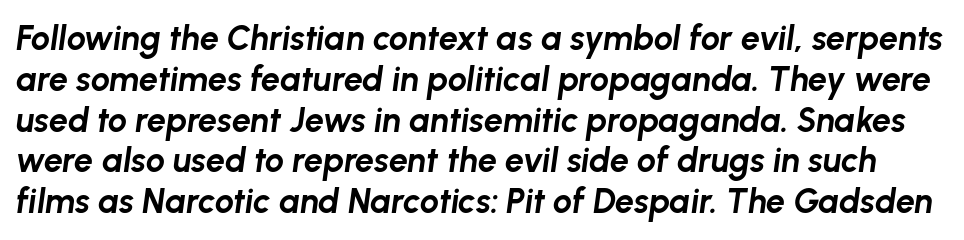
The image shows 34 px bold type, italic (leaning right); set line spacing 1.2x, normal letter spacing, not underlined; low stroke contrast and a medium x-height.
